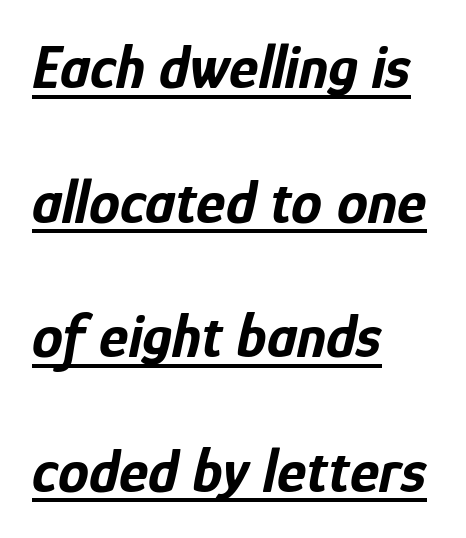
The image shows 62 px bold, condensed type, italic (leaning right); set left-aligned, loose line spacing (2.17x), normal letter spacing, underlined; low stroke contrast and a medium x-height.
